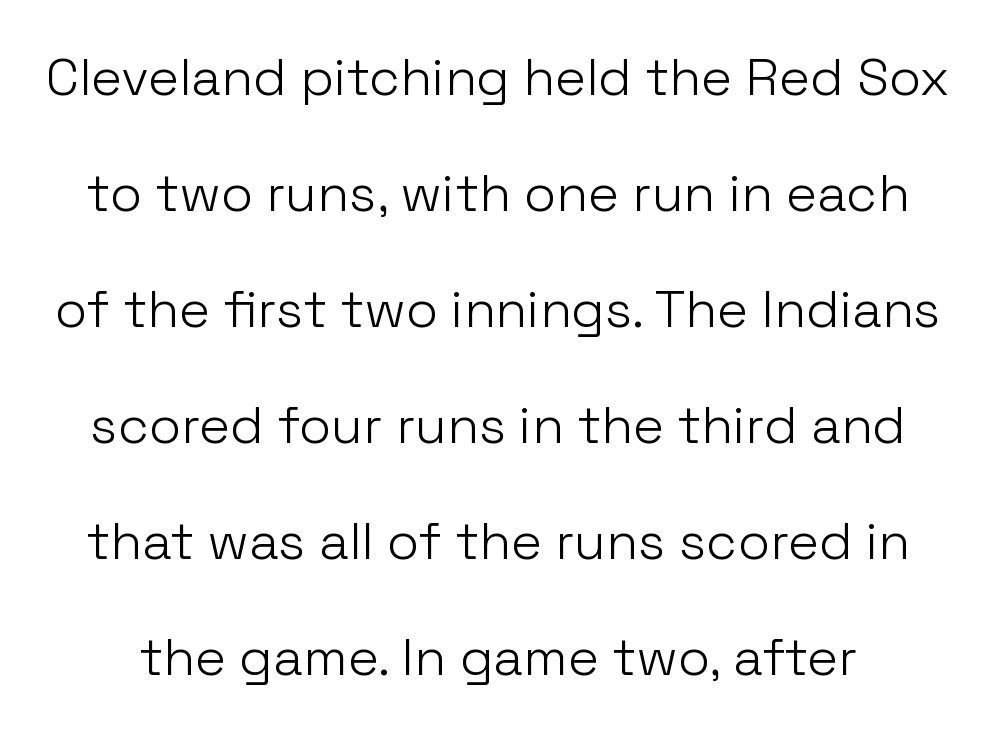
{"serif": "no", "italic": "no", "bold": "no", "weight": "light", "width": "normal", "stroke_contrast": "low", "x_height": "medium", "monospaced": "no", "underline": "no", "line_spacing": "loose", "line_spacing_ratio": 2.23, "letter_spacing": "normal", "letter_spacing_em": 0.0, "glyph_px": 52}
